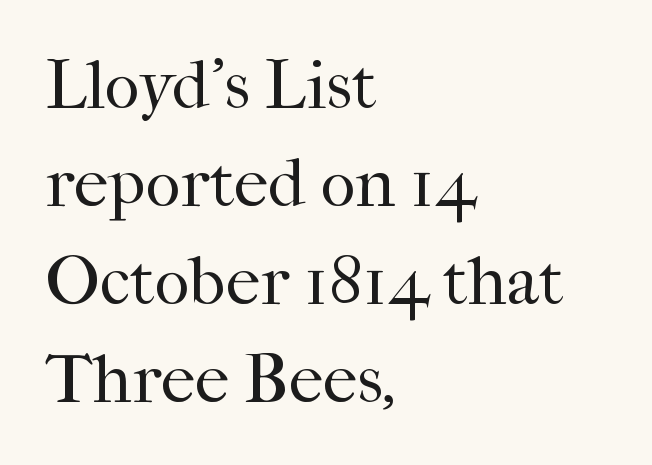
Serif or sans? Serif — the stroke terminals have little feet. This rendering features lettering with no underline. The letters advance in unequal steps, a hallmark of proportional type. The font's upright variant was chosen for this text. Typeset ragged right — the left edge is the straight one. The font is comparable to plain body text, perhaps lighter.
